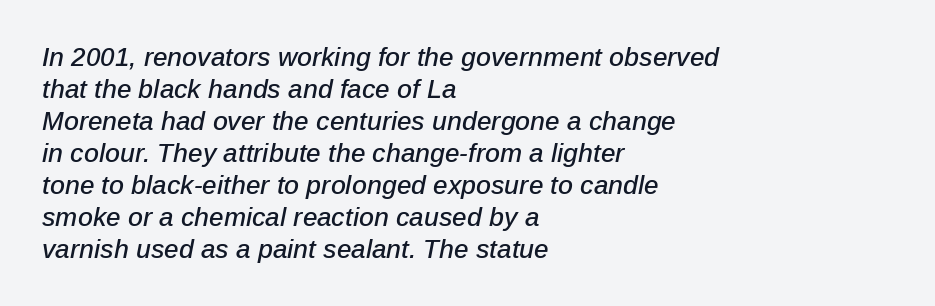
The image shows 26 px text type, italic (leaning right); set left-aligned, line spacing 1.23x, normal letter spacing, not underlined.
